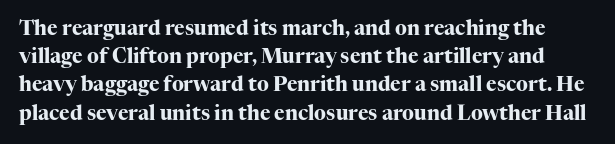
The image shows 20 px bold type, upright; set normal line spacing (1.41x), normal letter spacing, not underlined.
